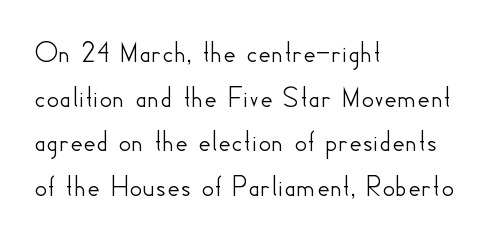
Q: Is the text italic (slanted)? A: No, it is upright.
Q: Is the typeface a serif or a sans-serif typeface? A: Sans-serif.
Q: Is the text underlined? A: No.
Q: How is the paragraph aligned? A: Left-aligned.
Q: Is the spacing between letters normal or unusually wide? A: Normal.
Q: Is the spacing between lines tight, normal or loose? A: Normal.
Q: Width (condensed, normal, or wide)? A: Normal.
Q: Stroke contrast? A: Low.
Q: x-height? A: Small.
Q: Monospaced? A: No.
